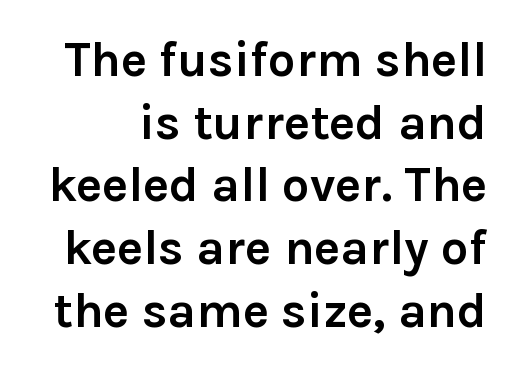
Q: Is the text bold? A: Yes.
Q: Is the text italic (slanted)? A: No, it is upright.
Q: Is the typeface a serif or a sans-serif typeface? A: Sans-serif.
Q: Is the text underlined? A: No.
Q: Is the spacing between letters normal or unusually wide? A: Normal.
Q: Is the spacing between lines tight, normal or loose? A: Normal.
Q: Width (condensed, normal, or wide)? A: Normal.
Q: Stroke contrast? A: Low.
Q: x-height? A: Medium.
Q: Monospaced? A: No.
